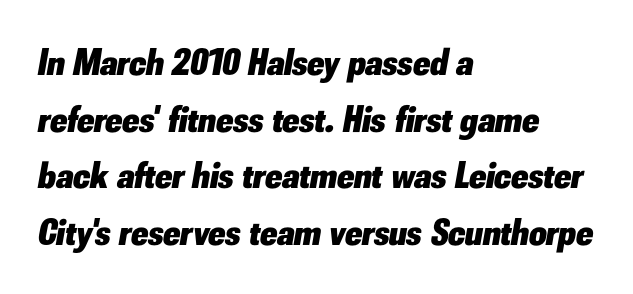
Q: Is the text bold? A: Yes.
Q: Is the text italic (slanted)? A: Yes, it leans right by about 10 degrees.
Q: Is the text underlined? A: No.
Q: How is the paragraph aligned? A: Left-aligned.
Q: Is the spacing between letters normal or unusually wide? A: Normal.
Q: Is the spacing between lines tight, normal or loose? A: Normal.
Q: Width (condensed, normal, or wide)? A: Normal.
Q: Stroke contrast? A: Low.
Q: x-height? A: Small.
Q: Monospaced? A: No.
